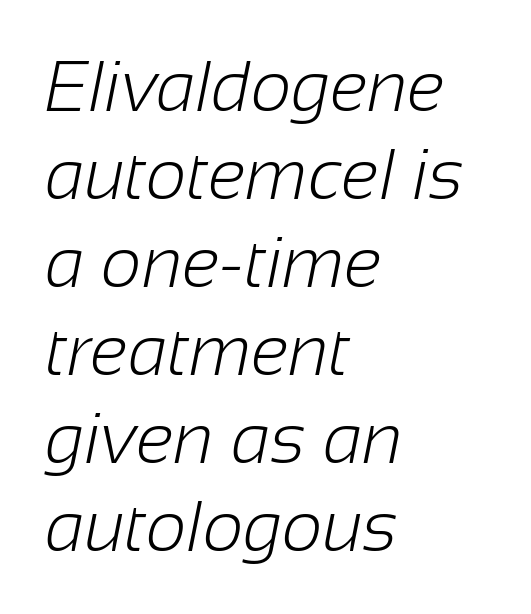
Tracking value appears to be zero — textbook default spacing. Typographically, this falls in the sans-serif category. You could not count columns in this text — the font is proportionally spaced. Layout note: lines flush left. A clean baseline with only descenders dipping below it.
